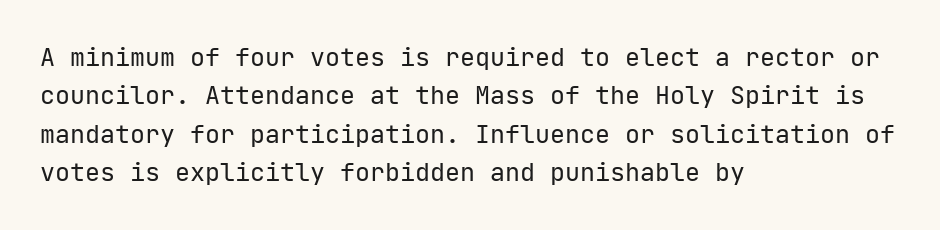
The image shows 25 px text type, upright; set left-aligned, normal line spacing (1.54x), normal letter spacing, not underlined.
